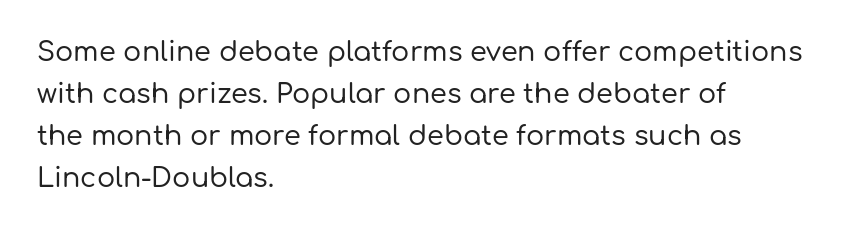
Q: Is the text italic (slanted)? A: No, it is upright.
Q: Is the text underlined? A: No.
Q: How is the paragraph aligned? A: Left-aligned.
Q: Is the spacing between letters normal or unusually wide? A: Normal.
Q: Is the spacing between lines tight, normal or loose? A: Normal.
